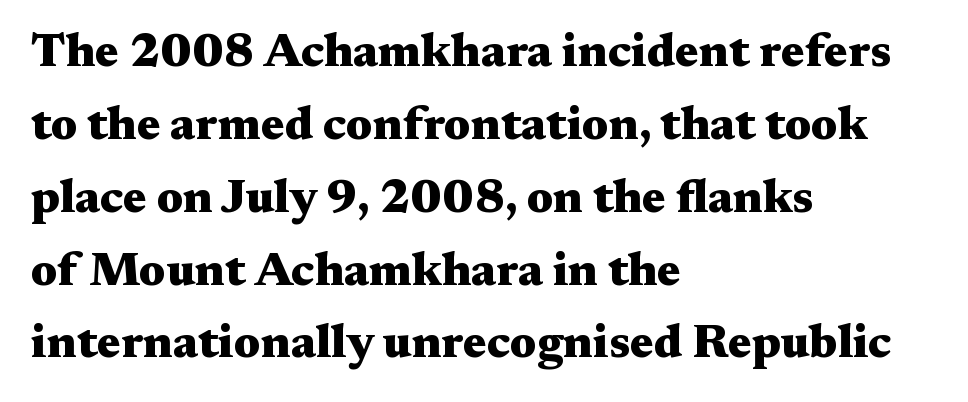
{"serif": "yes", "italic": "no", "bold": "yes", "weight": "heavy", "width": "wide", "stroke_contrast": "medium", "x_height": "medium", "monospaced": "no", "underline": "no", "align": "left", "line_spacing": "normal", "line_spacing_ratio": 1.55, "letter_spacing": "normal", "letter_spacing_em": 0.0, "glyph_px": 47}
